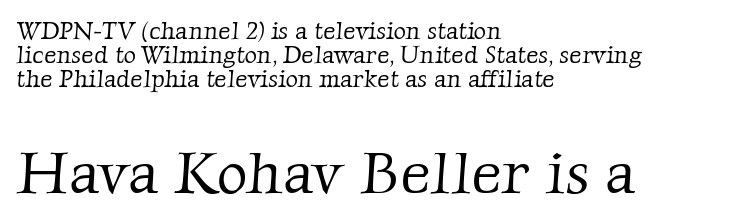
{"serif": "yes", "bold": "no", "weight": "light", "width": "normal", "stroke_contrast": "low", "x_height": "medium", "monospaced": "no", "underline": "no", "align": "left", "line_spacing": "tight", "line_spacing_ratio": 1.01, "letter_spacing": "normal", "letter_spacing_em": 0.0, "larger_block": "second", "size_ratio": 2.46, "glyph_px": 59}
